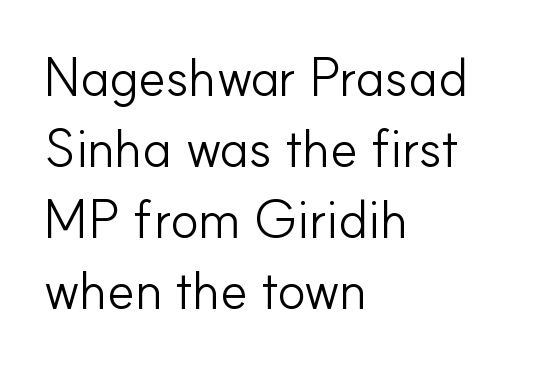
Q: Is the text bold? A: No.
Q: Is the text italic (slanted)? A: No, it is upright.
Q: Is the typeface a serif or a sans-serif typeface? A: Sans-serif.
Q: Is the text underlined? A: No.
Q: How is the paragraph aligned? A: Left-aligned.
Q: Is the spacing between letters normal or unusually wide? A: Normal.
Q: Is the spacing between lines tight, normal or loose? A: Normal.
Q: Width (condensed, normal, or wide)? A: Normal.
Q: Stroke contrast? A: Low.
Q: x-height? A: Small.
Q: Monospaced? A: No.
